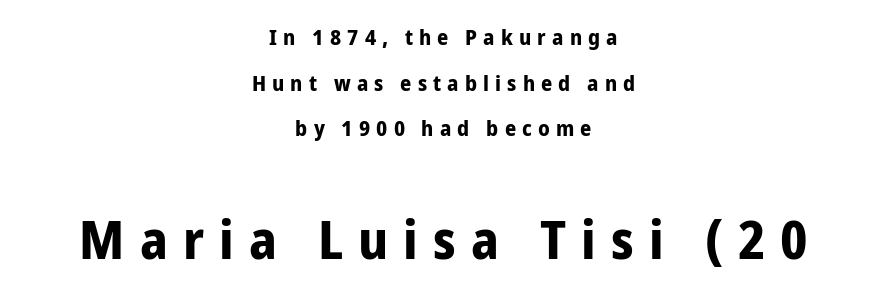
Q: Is the text bold? A: Yes.
Q: Is the text italic (slanted)? A: No, it is upright.
Q: Is the typeface a serif or a sans-serif typeface? A: Sans-serif.
Q: Is the text underlined? A: No.
Q: How is the paragraph aligned? A: Centered.
Q: Is the spacing between letters normal or unusually wide? A: Unusually wide.
Q: Is the spacing between lines tight, normal or loose? A: Loose.
Q: Which block of text is set in a larger size, the first (top) or the second (bottom)? A: The second (bottom) one.
Q: Width (condensed, normal, or wide)? A: Condensed.
Q: Stroke contrast? A: Low.
Q: x-height? A: Medium.
Q: Monospaced? A: No.
